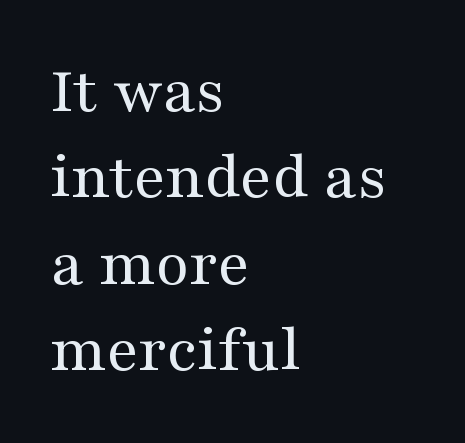
The image shows 68 px regular-weight, wide serif type, upright; set left-aligned, normal line spacing (1.27x), normal letter spacing, not underlined; medium stroke contrast and a medium x-height.
